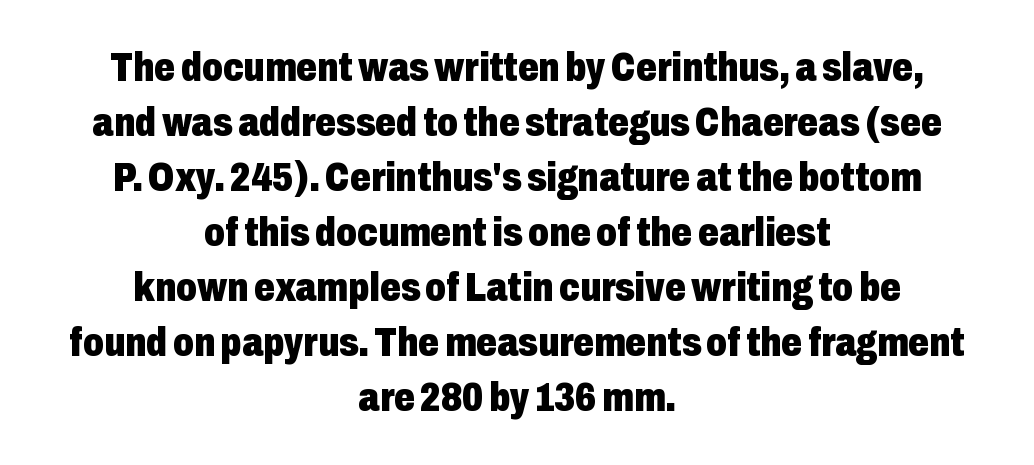
The image shows 41 px heavy, condensed sans-serif type, upright; set centered, normal line spacing (1.34x), normal letter spacing, not underlined; low stroke contrast and a medium x-height.
